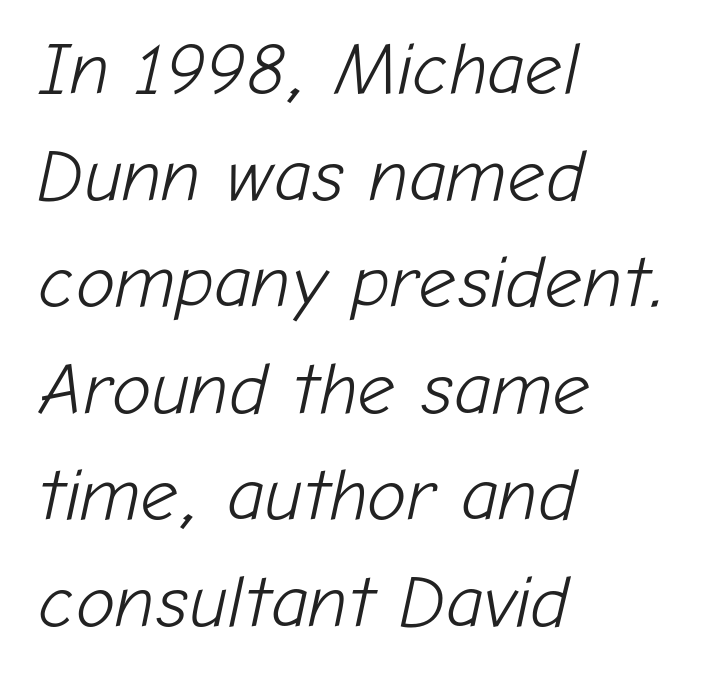
Q: Is the text bold? A: No.
Q: Is the text italic (slanted)? A: Yes, it leans right by about 12 degrees.
Q: Is the text underlined? A: No.
Q: How is the paragraph aligned? A: Left-aligned.
Q: Is the spacing between letters normal or unusually wide? A: Normal.
Q: Is the spacing between lines tight, normal or loose? A: Normal.
Q: Width (condensed, normal, or wide)? A: Normal.
Q: Stroke contrast? A: Low.
Q: x-height? A: Medium.
Q: Monospaced? A: No.
